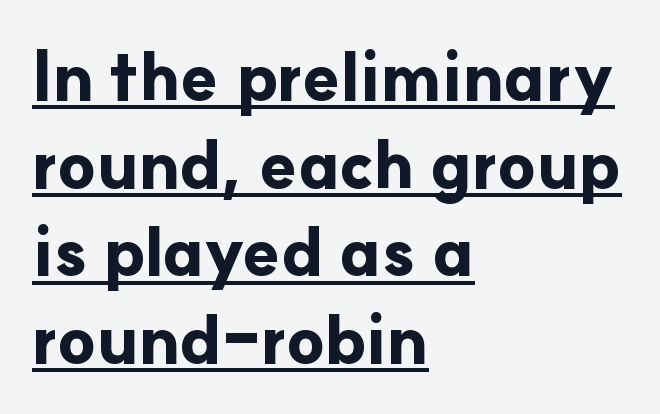
Q: Is the text bold? A: Yes.
Q: Is the text italic (slanted)? A: No, it is upright.
Q: Is the typeface a serif or a sans-serif typeface? A: Sans-serif.
Q: Is the text underlined? A: Yes.
Q: How is the paragraph aligned? A: Left-aligned.
Q: Is the spacing between letters normal or unusually wide? A: Normal.
Q: Is the spacing between lines tight, normal or loose? A: Normal.
Q: Width (condensed, normal, or wide)? A: Normal.
Q: Stroke contrast? A: Low.
Q: x-height? A: Small.
Q: Monospaced? A: No.
